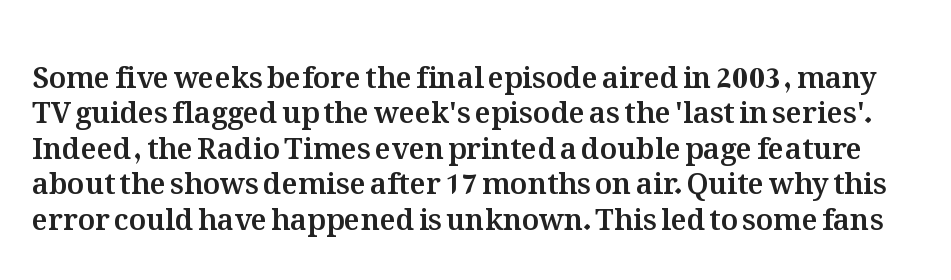
{"italic": "no", "width": "normal", "stroke_contrast": "medium", "x_height": "medium", "monospaced": "no", "underline": "no", "line_spacing_ratio": 1.22, "letter_spacing": "normal", "letter_spacing_em": 0.0, "glyph_px": 29}
